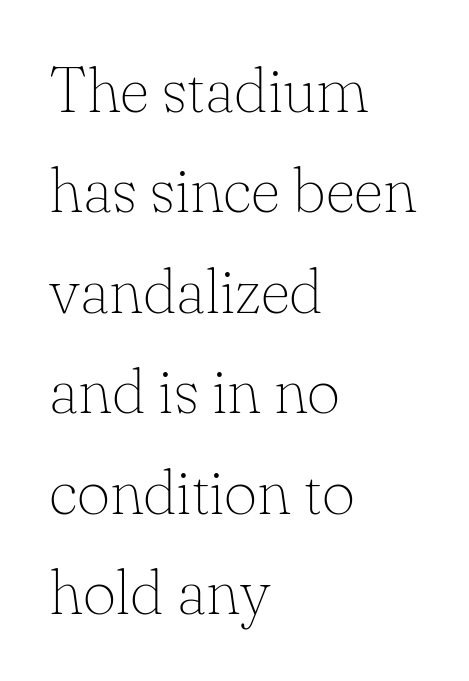
Q: Is the text bold? A: No.
Q: Is the text italic (slanted)? A: No, it is upright.
Q: Is the typeface a serif or a sans-serif typeface? A: Serif.
Q: Is the text underlined? A: No.
Q: How is the paragraph aligned? A: Left-aligned.
Q: Is the spacing between letters normal or unusually wide? A: Normal.
Q: Is the spacing between lines tight, normal or loose? A: Normal.
Q: Width (condensed, normal, or wide)? A: Normal.
Q: Stroke contrast? A: Low.
Q: x-height? A: Small.
Q: Monospaced? A: No.
